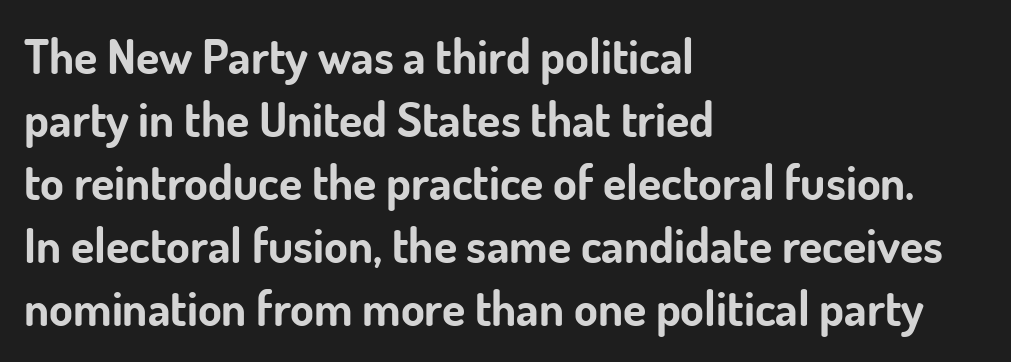
{"serif": "no", "italic": "no", "bold": "yes", "weight": "bold", "width": "normal", "stroke_contrast": "low", "x_height": "small", "monospaced": "no", "underline": "no", "align": "left", "line_spacing": "normal", "line_spacing_ratio": 1.31, "letter_spacing": "normal", "letter_spacing_em": 0.0, "glyph_px": 48}
